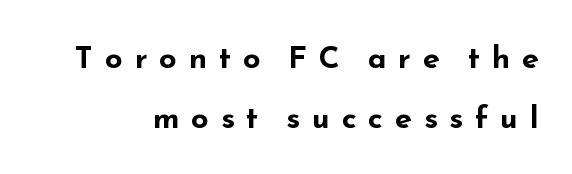
The image shows 31 px bold, wide sans-serif type, upright; set loose line spacing (1.92x), unusually wide letter spacing (+0.38 em), not underlined; low stroke contrast and a small x-height.
